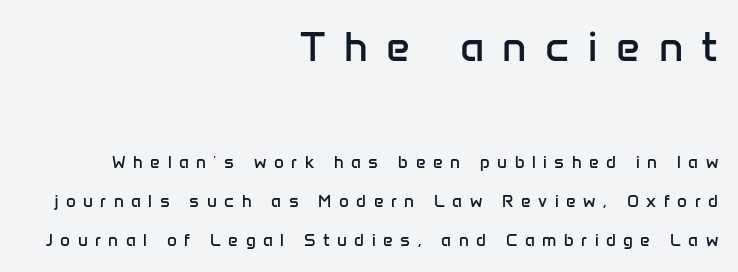
The image shows 42 px regular-weight sans-serif type, upright; set right-aligned, loose line spacing (2.31x), unusually wide letter spacing (+0.44 em), not underlined; the first (top) block is 2.47x larger; low stroke contrast and a medium x-height.
